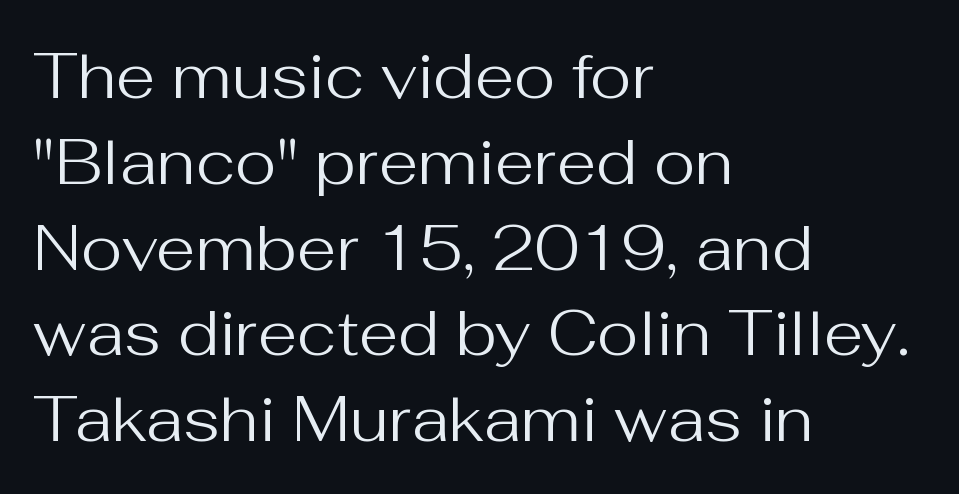
{"serif": "no", "italic": "no", "bold": "no", "weight": "regular", "width": "normal", "stroke_contrast": "medium", "x_height": "medium", "monospaced": "no", "underline": "no", "align": "left", "line_spacing": "normal", "line_spacing_ratio": 1.34, "letter_spacing": "normal", "letter_spacing_em": 0.0, "glyph_px": 64}
